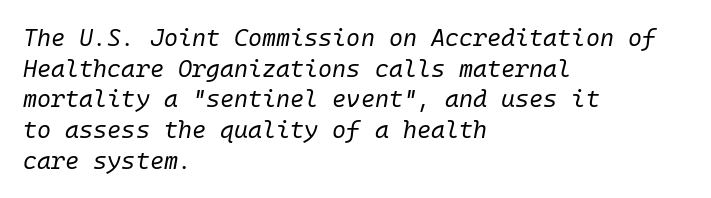
Q: Is the text bold? A: No.
Q: Is the text italic (slanted)? A: Yes, it leans right by about 10 degrees.
Q: Is the text underlined? A: No.
Q: How is the paragraph aligned? A: Left-aligned.
Q: Is the spacing between letters normal or unusually wide? A: Normal.
Q: Is the spacing between lines tight, normal or loose? A: Normal.
